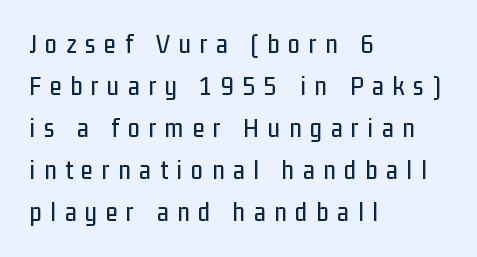
{"italic": "no", "underline": "no", "align": "left", "line_spacing": "normal", "line_spacing_ratio": 1.56, "letter_spacing": "wide", "letter_spacing_em": 0.33, "glyph_px": 27}
